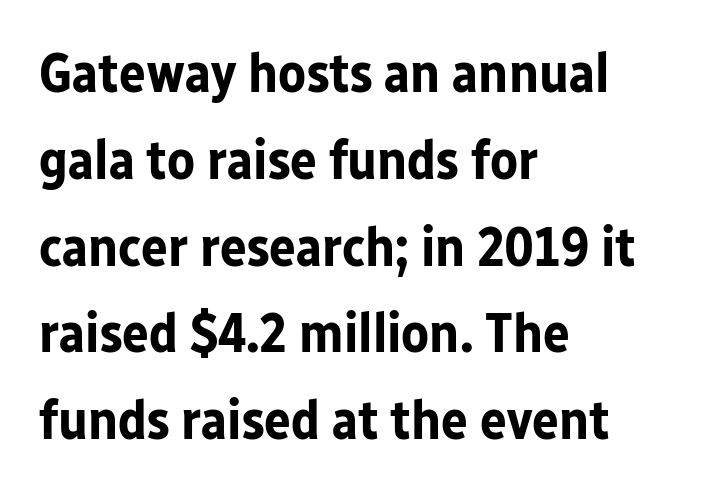
Every letter is thick-stroked: bold, no question. This is the regular roman posture of the typeface. No extra tracking has been applied to these lines. What's the leading like? Ordinary, nothing unusual. Character widths vary here, with narrow letters taking less room than wide ones. The setting favours the left margin, as ordinary paragraphs usually do.
